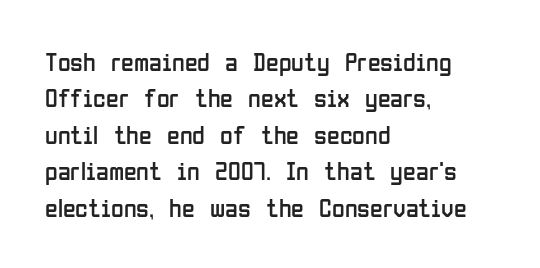
{"italic": "no", "bold": "no", "underline": "no", "align": "left", "line_spacing": "normal", "line_spacing_ratio": 1.4, "letter_spacing": "normal", "letter_spacing_em": 0.0, "glyph_px": 26}
